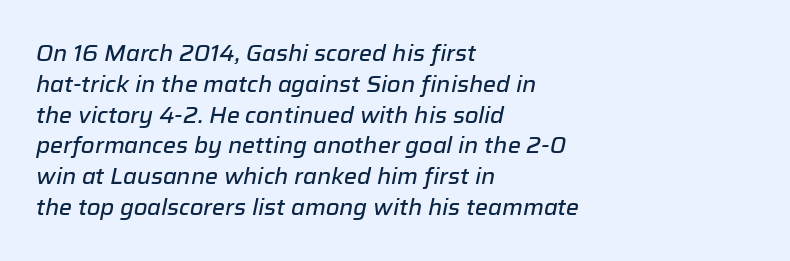
{"italic": "yes", "lean": "right", "slant_degrees": 12, "underline": "no", "align": "left", "line_spacing": "normal", "line_spacing_ratio": 1.4, "letter_spacing": "normal", "letter_spacing_em": 0.0, "glyph_px": 22}
